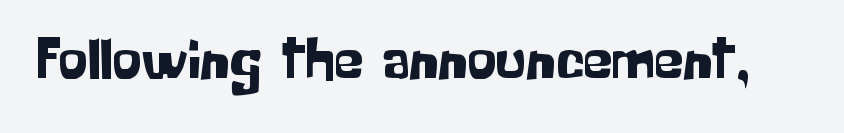
Style check: upright. There is no visible air inserted between adjacent glyphs. Regarding serifs, this sample does without them. Each letter keeps its own natural width here, so spacing adapts to shape. A bare baseline throughout the passage.
